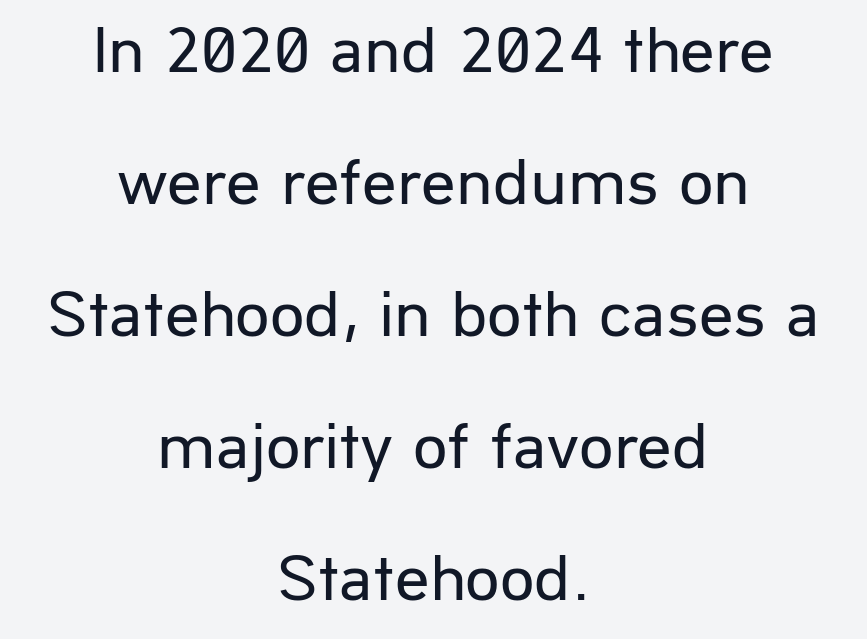
The image shows 68 px regular-weight sans-serif type, upright; set centered, loose line spacing (1.94x), normal letter spacing, not underlined; low stroke contrast and a medium x-height.
